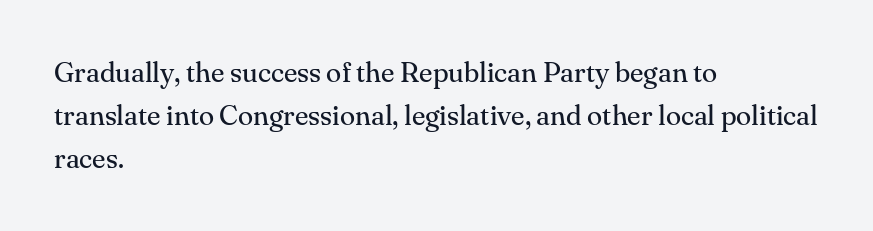
Q: Is the text bold? A: No.
Q: Is the text italic (slanted)? A: No, it is upright.
Q: Is the typeface a serif or a sans-serif typeface? A: Serif.
Q: Is the text underlined? A: No.
Q: How is the paragraph aligned? A: Left-aligned.
Q: Is the spacing between letters normal or unusually wide? A: Normal.
Q: Is the spacing between lines tight, normal or loose? A: Normal.
Q: Width (condensed, normal, or wide)? A: Normal.
Q: Stroke contrast? A: Medium.
Q: x-height? A: Small.
Q: Monospaced? A: No.
